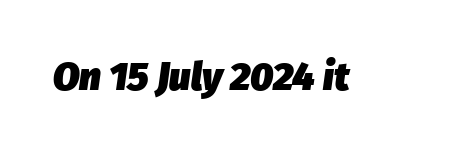
The passage shown is emphatically bold. Short note: letters normally spaced. Is the type slanted? Yes — the strokes lean at a clear angle. Each letter keeps its own natural width here, so spacing adapts to shape. Beneath every word, the page is bare.
